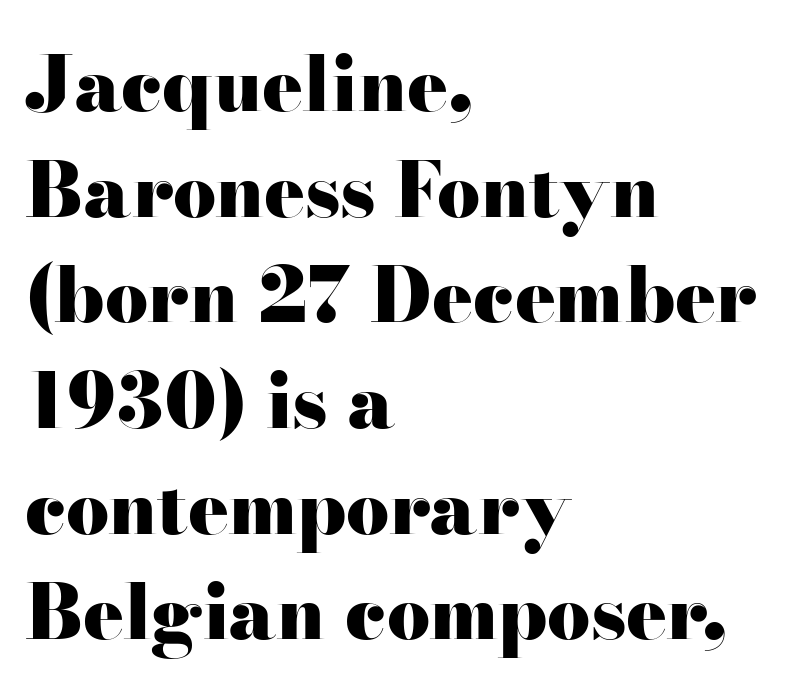
The image shows 76 px heavy, wide serif type, upright; set left-aligned, normal line spacing (1.39x), normal letter spacing, not underlined; high stroke contrast and a small x-height.
